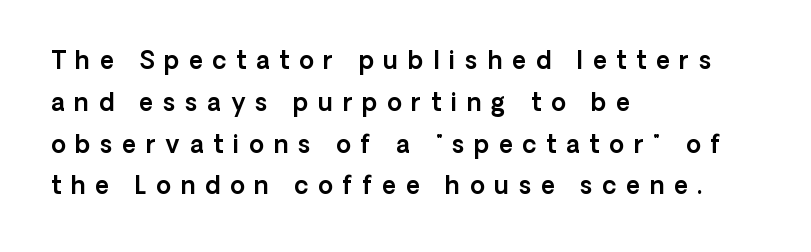
Q: Is the text italic (slanted)? A: No, it is upright.
Q: Is the text underlined? A: No.
Q: How is the paragraph aligned? A: Left-aligned.
Q: Is the spacing between letters normal or unusually wide? A: Unusually wide.
